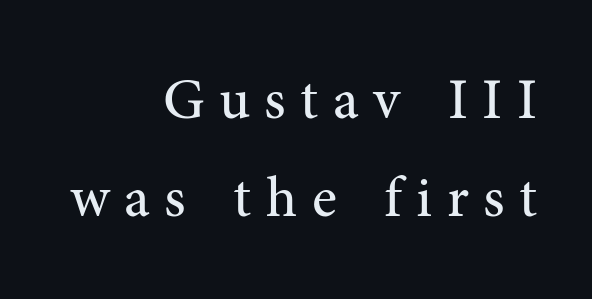
Q: Is the text bold? A: No.
Q: Is the text italic (slanted)? A: No, it is upright.
Q: Is the typeface a serif or a sans-serif typeface? A: Serif.
Q: Is the text underlined? A: No.
Q: How is the paragraph aligned? A: Right-aligned.
Q: Is the spacing between letters normal or unusually wide? A: Unusually wide.
Q: Is the spacing between lines tight, normal or loose? A: Normal.
Q: Width (condensed, normal, or wide)? A: Normal.
Q: Stroke contrast? A: Medium.
Q: x-height? A: Medium.
Q: Monospaced? A: No.
